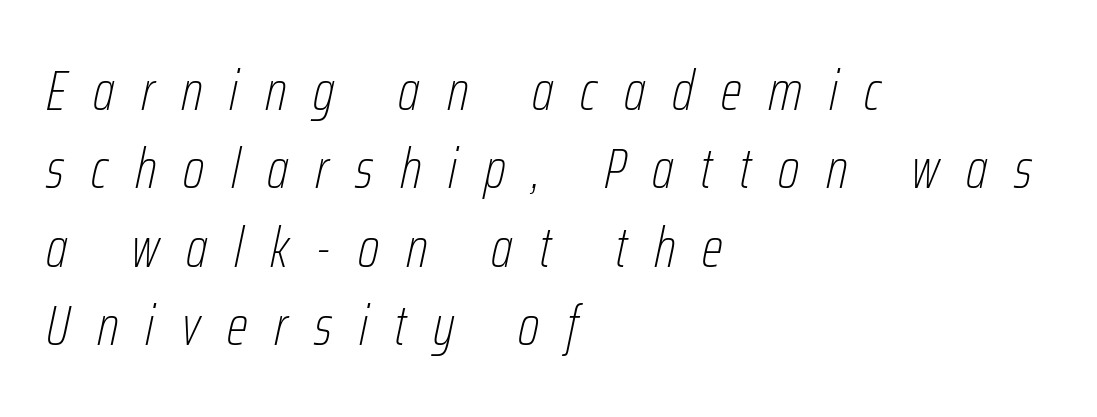
{"italic": "yes", "lean": "right", "slant_degrees": 12, "bold": "no", "weight": "thin", "width": "condensed", "stroke_contrast": "low", "x_height": "medium", "monospaced": "no", "underline": "no", "align": "left", "line_spacing": "normal", "line_spacing_ratio": 1.4, "letter_spacing": "wide", "letter_spacing_em": 0.48, "glyph_px": 56}
